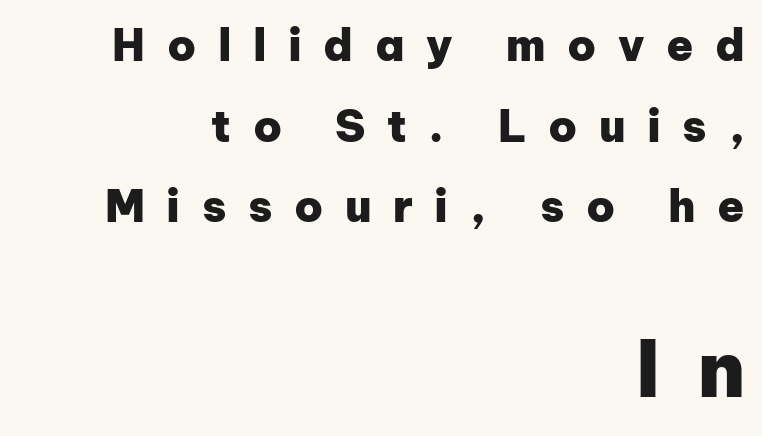
The image shows 77 px heavy sans-serif type, upright; set right-aligned, line spacing 1.83x, unusually wide letter spacing (+0.49 em), not underlined; the second (bottom) block is 1.75x larger; low stroke contrast and a medium x-height.
